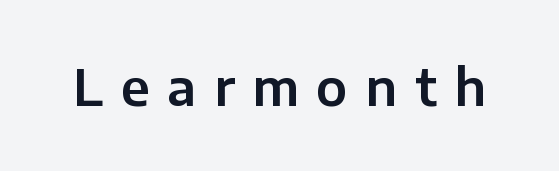
This sample uses an upright cut, with every glyph sitting square on the baseline. Look at the bottom of the vertical strokes: they stop flat, with no serifs. Observe the wide spacing: letters keep a clear distance from each other. You could not count columns in this text — the font is proportionally spaced. Each row of text sits above clean, open space.
